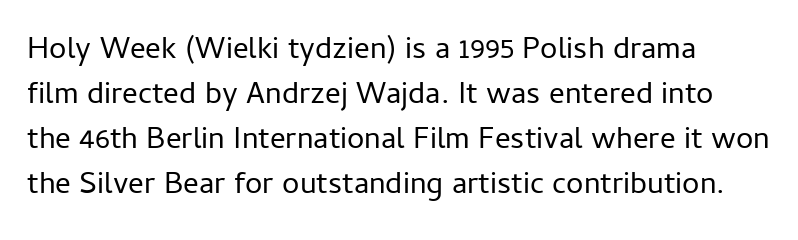
{"serif": "no", "italic": "no", "bold": "no", "weight": "regular", "width": "normal", "stroke_contrast": "low", "x_height": "medium", "monospaced": "no", "underline": "no", "align": "left", "line_spacing": "normal", "line_spacing_ratio": 1.45, "letter_spacing": "normal", "letter_spacing_em": 0.0, "glyph_px": 31}
